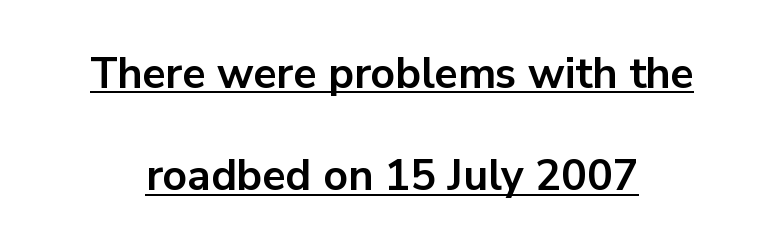
{"serif": "no", "italic": "no", "bold": "yes", "weight": "bold", "width": "normal", "stroke_contrast": "low", "x_height": "medium", "monospaced": "no", "underline": "yes", "line_spacing": "loose", "line_spacing_ratio": 2.38, "letter_spacing": "normal", "letter_spacing_em": 0.0, "glyph_px": 43}
